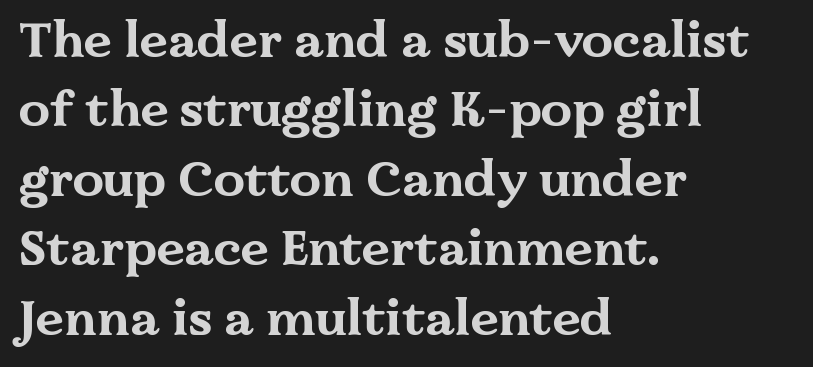
This rendering features lettering with no underline. Posture: straight, roman, zero tilt. The glyphs have the mass of a bold cut. The paragraph has a hard left edge and a soft right edge. The leading is moderate, giving the passage an even texture.
